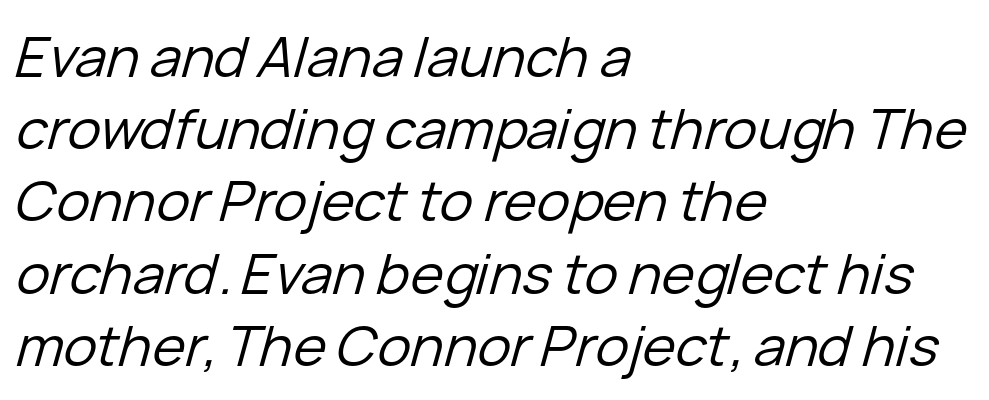
Spacing verdict: proportional, widths tailored to each character. Nothing unusual about the tracking: characters are spaced as the font intends. The letterforms sit at book weight or below. The setting favours the left margin, as ordinary paragraphs usually do. Summary of vertical rhythm: regular, with standard interline spacing. Designer's note — italics engaged.
